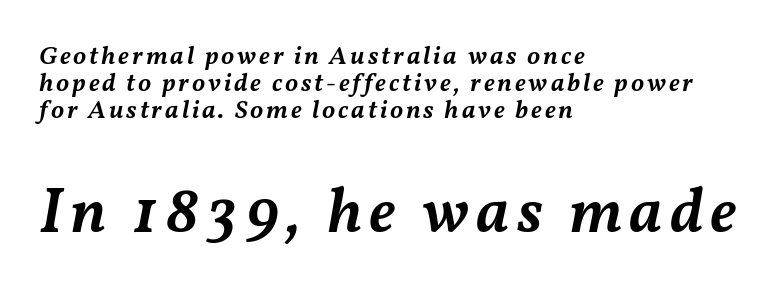
{"italic": "yes", "lean": "right", "slant_degrees": 11, "bold": "semi", "weight": "semibold", "width": "normal", "stroke_contrast": "medium", "x_height": "medium", "monospaced": "no", "underline": "no", "align": "left", "line_spacing": "tight", "line_spacing_ratio": 1.04, "larger_block": "second", "size_ratio": 2.46, "glyph_px": 64}
